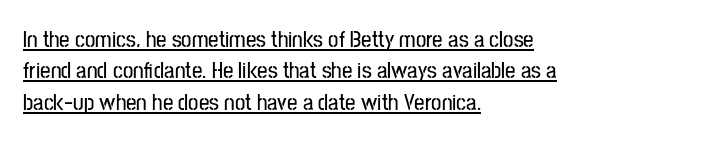
{"italic": "no", "underline": "yes", "align": "left", "line_spacing": "normal", "line_spacing_ratio": 1.36, "letter_spacing": "normal", "letter_spacing_em": 0.0, "glyph_px": 23}
